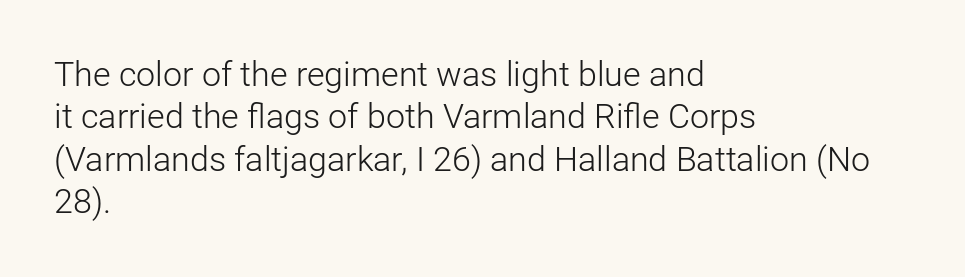
Q: Is the text bold? A: No.
Q: Is the text italic (slanted)? A: No, it is upright.
Q: Is the typeface a serif or a sans-serif typeface? A: Sans-serif.
Q: Is the text underlined? A: No.
Q: How is the paragraph aligned? A: Left-aligned.
Q: Is the spacing between letters normal or unusually wide? A: Normal.
Q: Is the spacing between lines tight, normal or loose? A: Normal.
Q: Width (condensed, normal, or wide)? A: Normal.
Q: Stroke contrast? A: Low.
Q: x-height? A: Medium.
Q: Monospaced? A: No.
